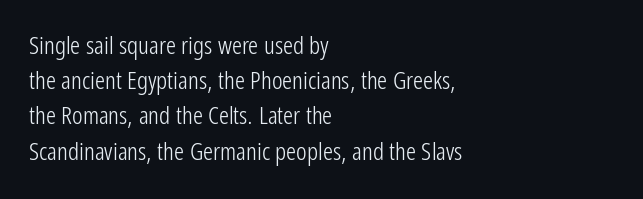
Q: Is the text bold? A: No.
Q: Is the text italic (slanted)? A: No, it is upright.
Q: Is the text underlined? A: No.
Q: How is the paragraph aligned? A: Left-aligned.
Q: Is the spacing between letters normal or unusually wide? A: Normal.
Q: Is the spacing between lines tight, normal or loose? A: Normal.
